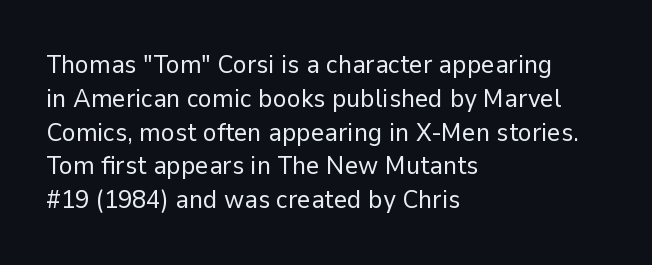
{"italic": "no", "bold": "no", "underline": "no", "align": "left", "line_spacing": "normal", "line_spacing_ratio": 1.3, "letter_spacing": "normal", "letter_spacing_em": 0.0, "glyph_px": 26}
